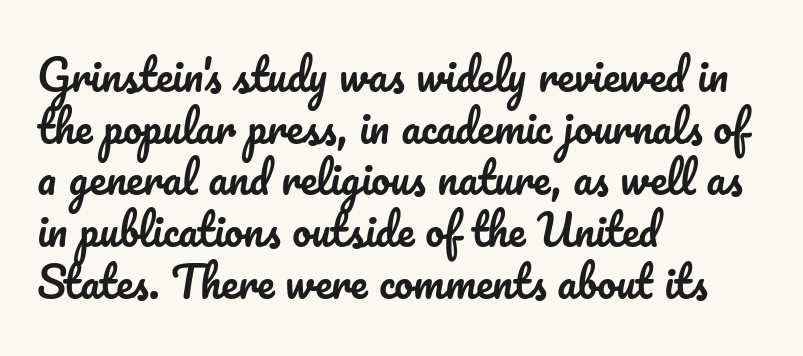
The letters advance in unequal steps, a hallmark of proportional type. Decoration check: the copy has no underline. Look at the tracking — it's just the regular setting, nothing added. Line starts are locked; line ends wander.
